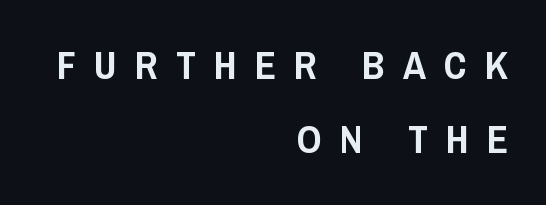
The foot of each line stays bare and open. Compared with typical body copy, the letter spacing here is much looser. The lettering stays uniformly vertical, giving the passage a roman look. Vertical spacing — loose. A typesetter would call this proportional, since set widths differ per character.
